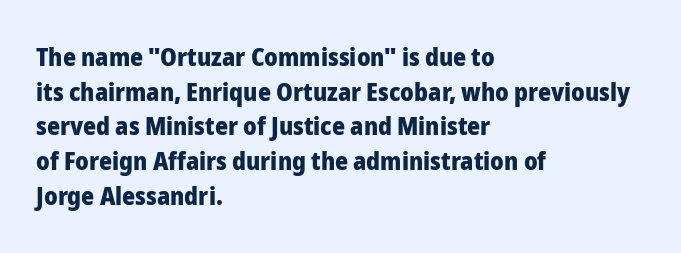
{"italic": "no", "bold": "yes", "underline": "no", "align": "left", "line_spacing": "normal", "line_spacing_ratio": 1.39, "letter_spacing": "normal", "letter_spacing_em": 0.0, "glyph_px": 25}
